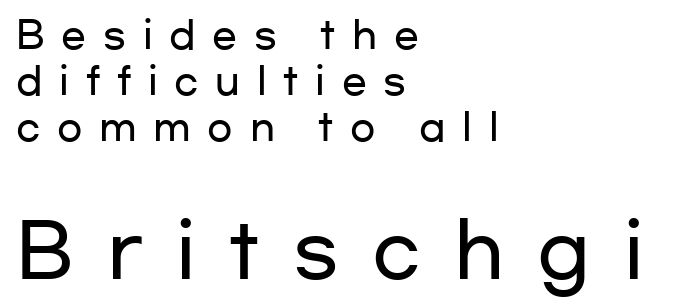
Q: Is the text italic (slanted)? A: No, it is upright.
Q: Is the typeface a serif or a sans-serif typeface? A: Sans-serif.
Q: Is the text underlined? A: No.
Q: How is the paragraph aligned? A: Left-aligned.
Q: Is the spacing between letters normal or unusually wide? A: Unusually wide.
Q: Which block of text is set in a larger size, the first (top) or the second (bottom)? A: The second (bottom) one.
Q: Width (condensed, normal, or wide)? A: Wide.
Q: Stroke contrast? A: Low.
Q: x-height? A: Medium.
Q: Monospaced? A: No.
